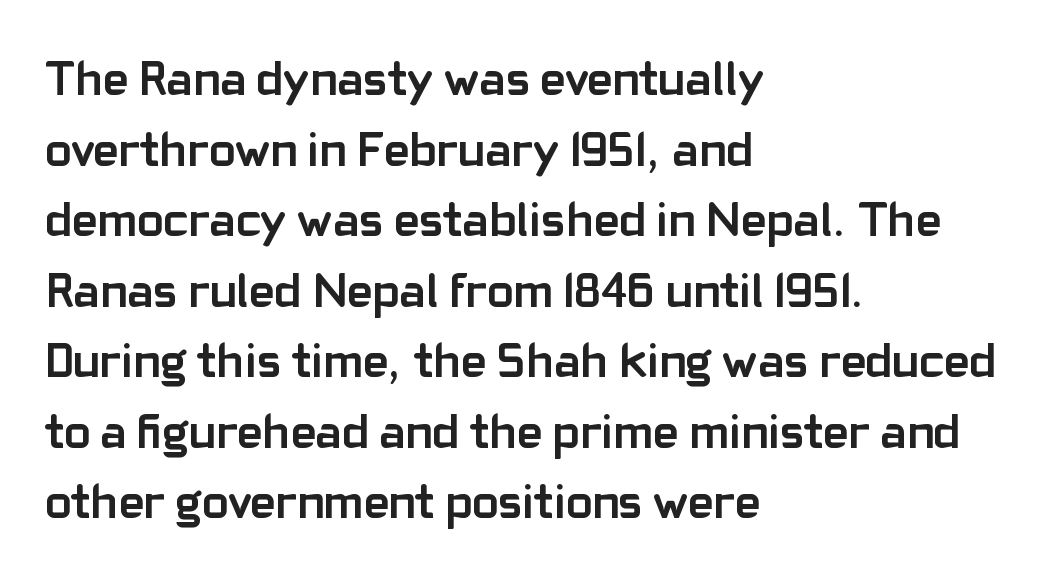
{"serif": "no", "italic": "no", "bold": "yes", "weight": "semibold", "width": "normal", "stroke_contrast": "low", "x_height": "medium", "monospaced": "no", "underline": "no", "align": "left", "line_spacing": "normal", "line_spacing_ratio": 1.44, "letter_spacing": "normal", "letter_spacing_em": 0.0, "glyph_px": 49}
